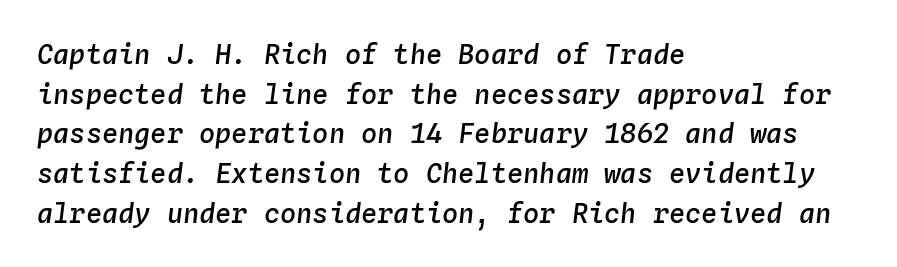
Tracking value appears to be zero — textbook default spacing. In terms of weight, the rendering is demibold, just under bold. The zone under the glyphs is completely vacant. Each line starts at the same left margin while the right side varies. One glance says typical: line gaps are just what's usual.
